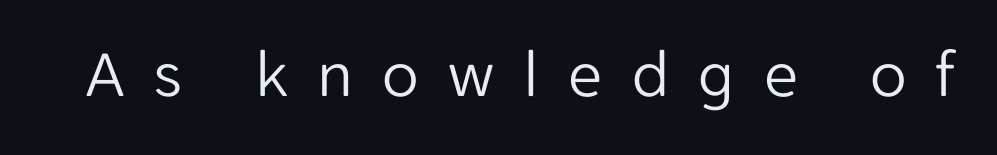
{"serif": "no", "italic": "no", "bold": "no", "weight": "light", "width": "normal", "stroke_contrast": "low", "x_height": "medium", "monospaced": "no", "underline": "no", "letter_spacing": "wide", "letter_spacing_em": 0.43, "glyph_px": 68}
